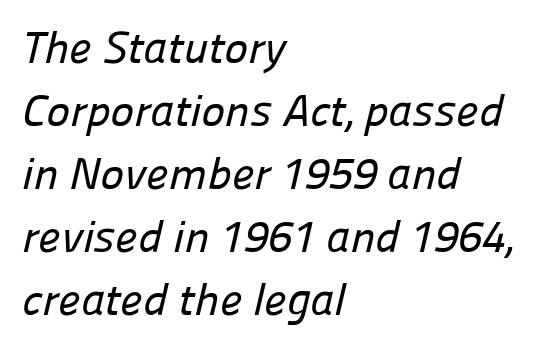
The image shows 45 px sans-serif type; set left-aligned, normal line spacing (1.4x), normal letter spacing, not underlined; low stroke contrast and a medium x-height.
